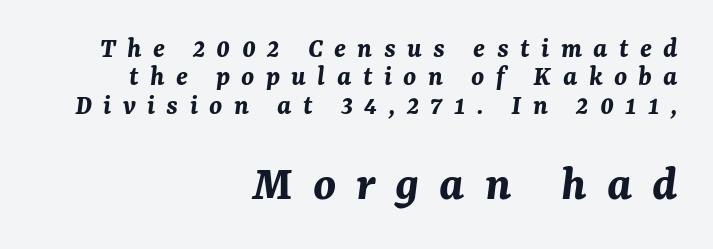
The specimen reads as italic at a glance. These two chunks differ in scale, with the bottom chunk taking the larger measure. Glyph-to-glyph distance is far greater than everyday printed text. The typesetting leans heavy: a genuine bold.
